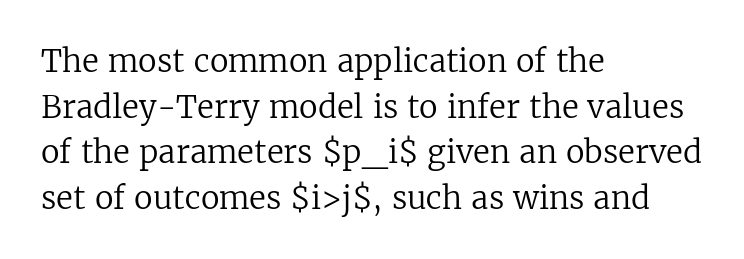
The line-height multiplier appears to be the usual default. The baseline area is clear. Typographically, this falls in the serif category. The lettering stays uniformly vertical, giving the passage a roman look. The passage shown is typed in a proportional face where columns would drift. The rag falls on the right side of this text block.
